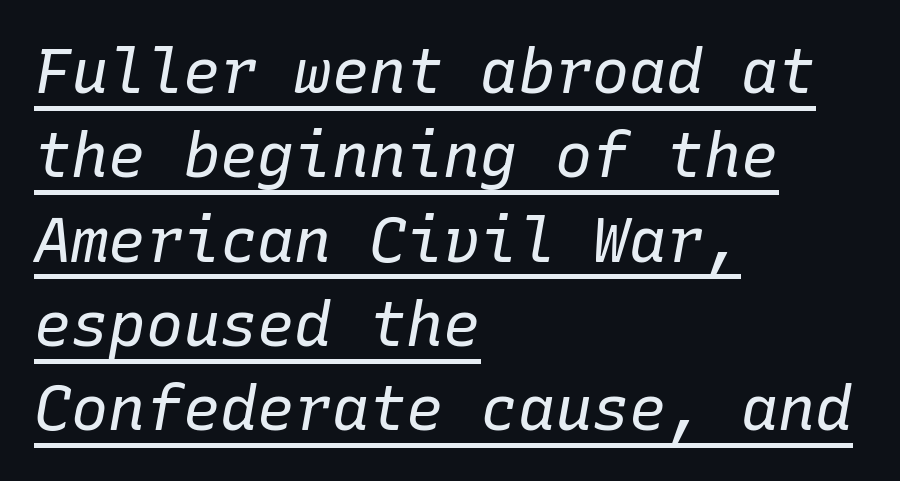
{"italic": "yes", "lean": "right", "slant_degrees": 10, "bold": "no", "weight": "regular", "width": "normal", "stroke_contrast": "low", "x_height": "medium", "monospaced": "yes", "underline": "yes", "align": "left", "line_spacing": "normal", "line_spacing_ratio": 1.36, "letter_spacing": "normal", "letter_spacing_em": 0.0, "glyph_px": 62}
